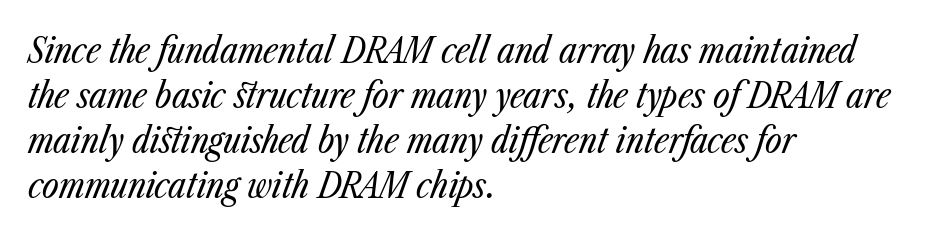
{"italic": "yes", "lean": "right", "slant_degrees": 23, "bold": "no", "weight": "regular", "width": "condensed", "stroke_contrast": "low", "x_height": "medium", "monospaced": "no", "underline": "no", "align": "left", "line_spacing": "normal", "line_spacing_ratio": 1.25, "letter_spacing": "normal", "letter_spacing_em": 0.0, "glyph_px": 36}
